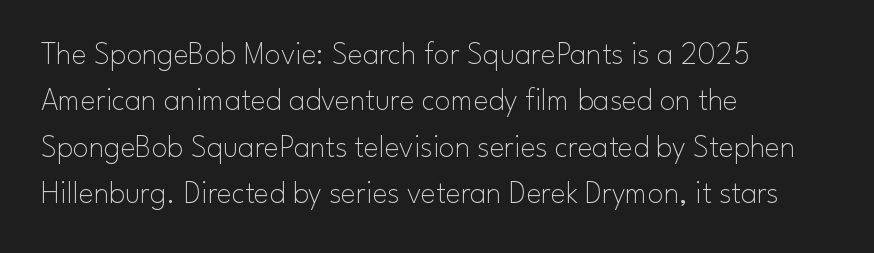
{"serif": "no", "italic": "no", "bold": "no", "weight": "thin", "width": "normal", "stroke_contrast": "low", "x_height": "small", "monospaced": "no", "underline": "no", "align": "left", "line_spacing": "normal", "line_spacing_ratio": 1.45, "letter_spacing": "normal", "letter_spacing_em": 0.0, "glyph_px": 32}
